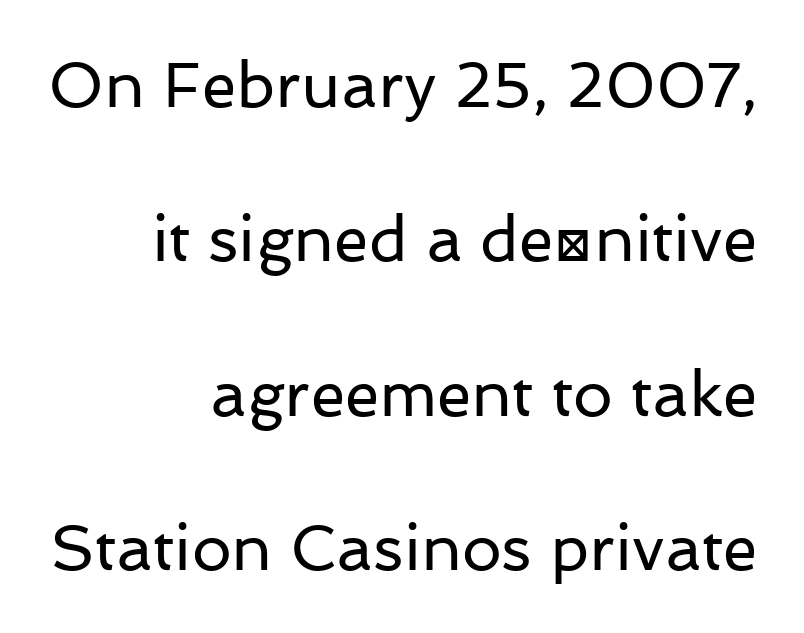
The zone under the glyphs is completely vacant. Each new line begins a long way beneath the previous one. Short and long lines alike share a common ending point at right. The letters carry no serifs — their stems end cleanly without finishing strokes. The letters sit at their default tracking, neither squeezed nor spread. The weight would be labelled regular, book, light, or lighter still.
